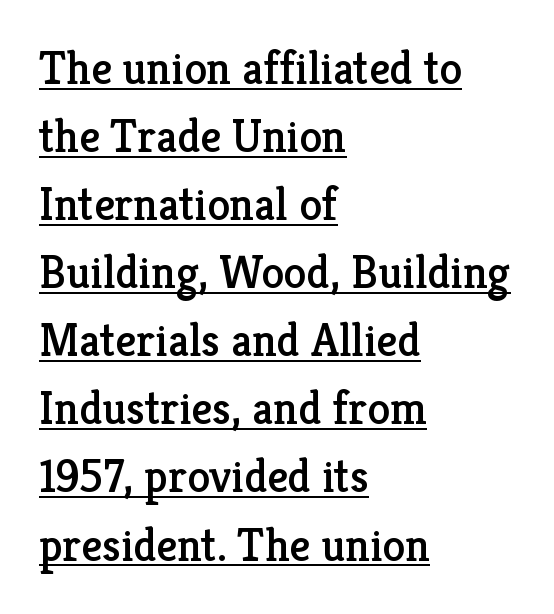
Q: Is the text italic (slanted)? A: No, it is upright.
Q: Is the typeface a serif or a sans-serif typeface? A: Serif.
Q: Is the text underlined? A: Yes.
Q: How is the paragraph aligned? A: Left-aligned.
Q: Is the spacing between letters normal or unusually wide? A: Normal.
Q: Is the spacing between lines tight, normal or loose? A: Normal.
Q: Width (condensed, normal, or wide)? A: Normal.
Q: Stroke contrast? A: Low.
Q: x-height? A: Medium.
Q: Monospaced? A: No.
